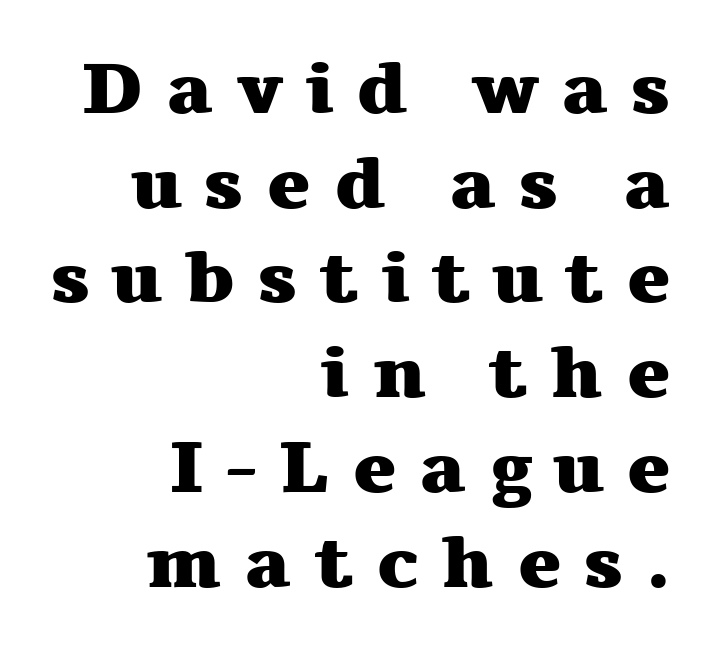
The image shows 74 px heavy, wide serif type, upright; set right-aligned, normal line spacing (1.28x), unusually wide letter spacing (+0.3 em), not underlined; medium stroke contrast and a medium x-height.
